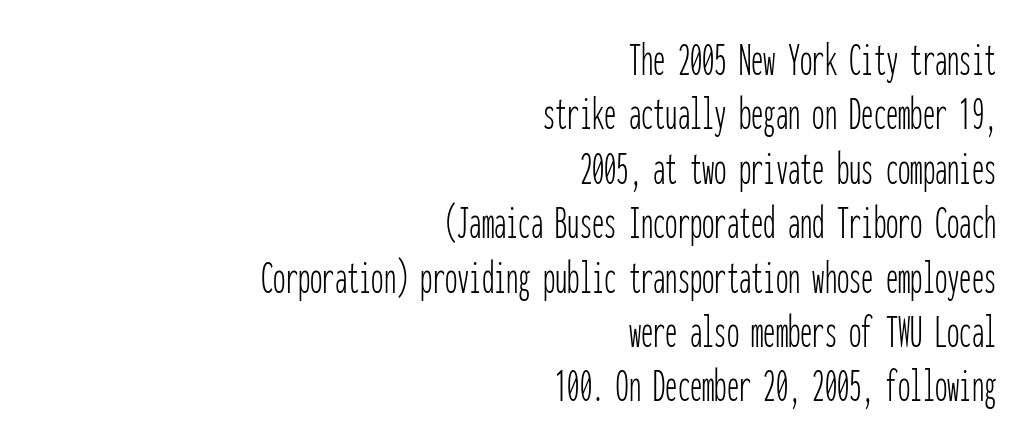
Does the leading feel generous? Not at all — it's pinched. The letterforms sit at book weight or below. Nobody touched the tracking dial on this one. The text was rendered using a sans face with plain stroke endings.
